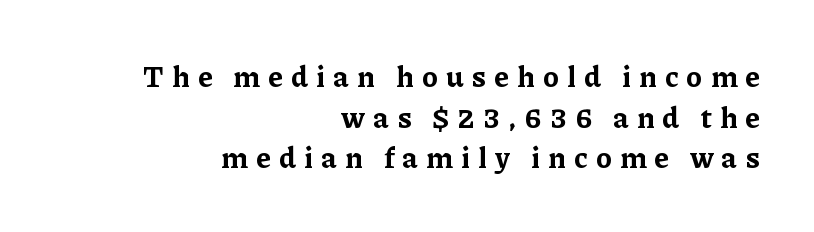
The image shows 29 px bold serif type, upright; set right-aligned, normal line spacing (1.4x), unusually wide letter spacing (+0.28 em), not underlined; low stroke contrast and a medium x-height.
